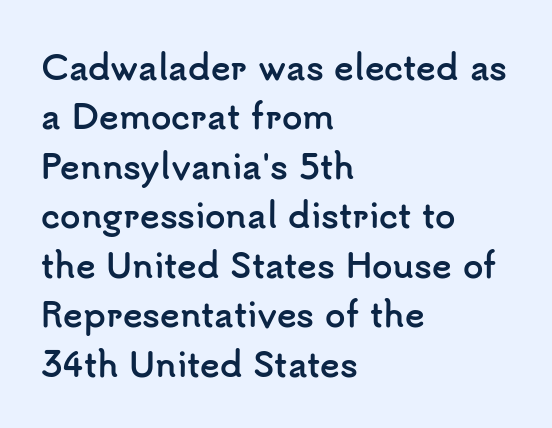
Q: Is the text bold? A: Yes.
Q: Is the text italic (slanted)? A: No, it is upright.
Q: Is the typeface a serif or a sans-serif typeface? A: Sans-serif.
Q: Is the text underlined? A: No.
Q: How is the paragraph aligned? A: Left-aligned.
Q: Is the spacing between letters normal or unusually wide? A: Normal.
Q: Is the spacing between lines tight, normal or loose? A: Normal.
Q: Width (condensed, normal, or wide)? A: Normal.
Q: Stroke contrast? A: Low.
Q: x-height? A: Small.
Q: Monospaced? A: No.
